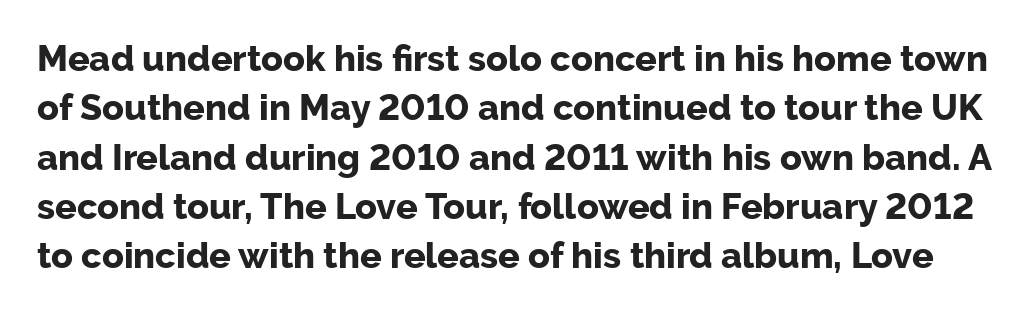
Check under the words: just untouched page. Letter spacing: default. Check where the strokes stop: nothing finishes them off — pure sans. The face used here is proportionally spaced, like ordinary book or web type. The letters are bold, with thick, heavy strokes.
